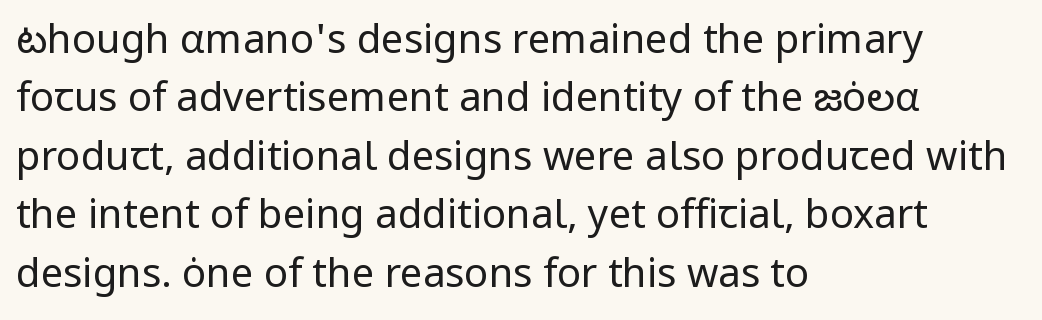
{"serif": "no", "italic": "no", "bold": "no", "weight": "regular", "width": "normal", "stroke_contrast": "low", "x_height": "medium", "monospaced": "no", "underline": "no", "align": "left", "line_spacing": "normal", "line_spacing_ratio": 1.46, "letter_spacing": "normal", "letter_spacing_em": 0.0, "glyph_px": 40}
